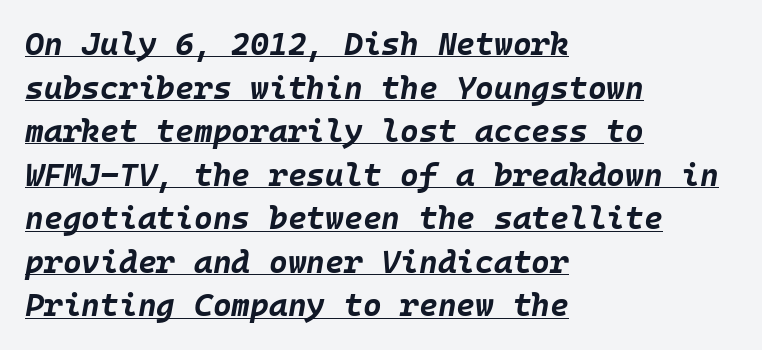
The image shows 32 px bold type, italic (leaning right); set left-aligned, normal line spacing (1.36x), normal letter spacing, underlined; low stroke contrast and a large x-height.
